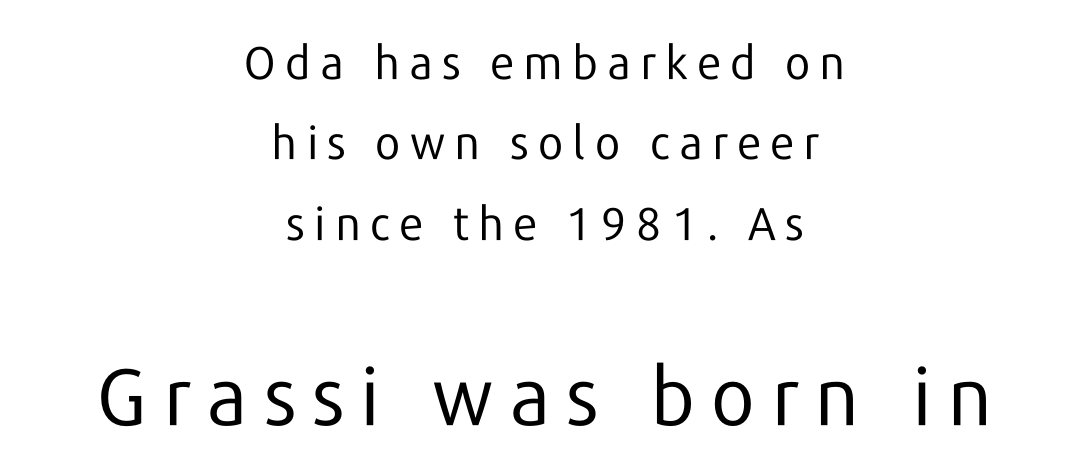
Characters follow at a spacing far wider than the type designer built in. Quick note: underline off. No feet cap the strokes, marking this as sans-serif type. Heft: none added — not bold. In this sample the second text group is rendered at the bigger scale.
